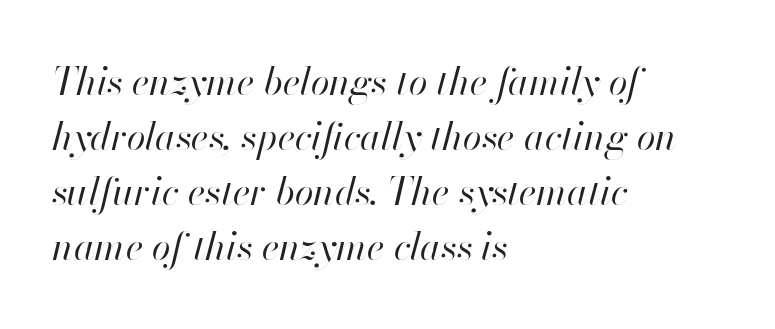
Q: Is the text bold? A: No.
Q: Is the text italic (slanted)? A: Yes, it leans right by about 13 degrees.
Q: Is the text underlined? A: No.
Q: How is the paragraph aligned? A: Left-aligned.
Q: Is the spacing between letters normal or unusually wide? A: Normal.
Q: Is the spacing between lines tight, normal or loose? A: Normal.
Q: Width (condensed, normal, or wide)? A: Normal.
Q: Stroke contrast? A: High.
Q: x-height? A: Small.
Q: Monospaced? A: No.
